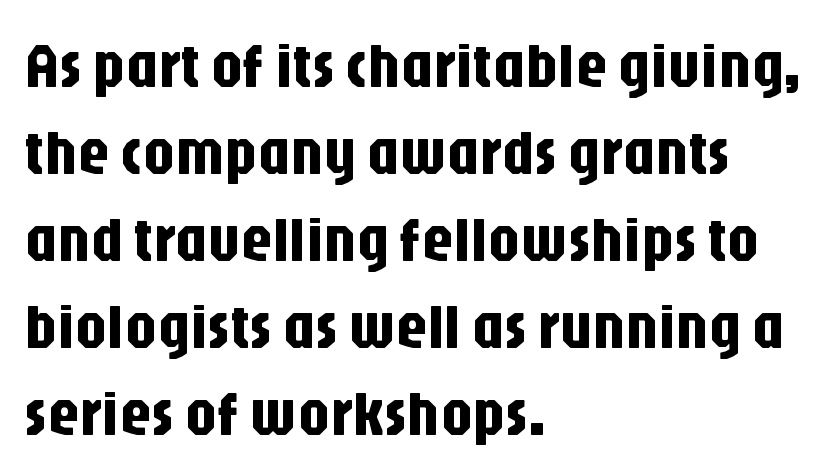
Every character sits straight up, as roman type does. The passage shown stacks its lines at a standard gap. The face used here is a sans, in the tradition of grotesques and geometrics. How are the letters spaced? Ordinarily, with no added tracking.
